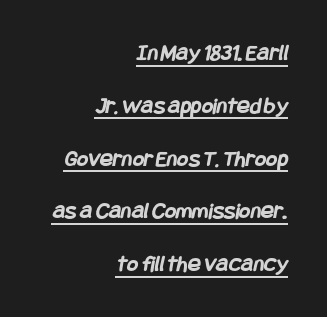
All the whitespace from short lines collects on the left. In terms of weight, the rendering is a true, heavy bold. This sample carries an underscore along the baseline area. The passage shown has conventional tracking throughout. The passage shown stacks its lines with a broad gap.
